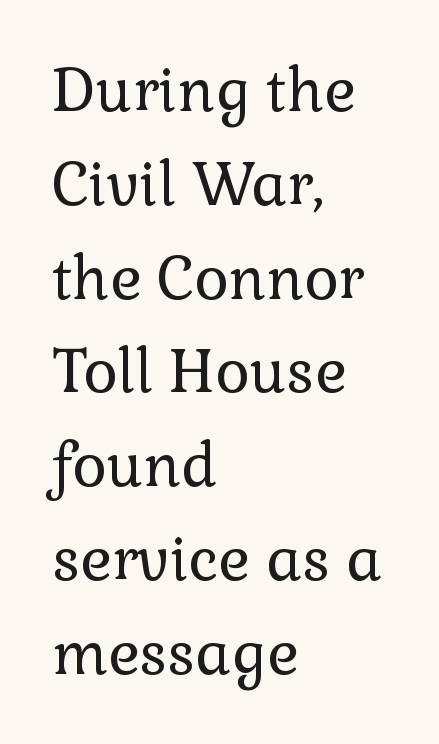
{"serif": "yes", "italic": "no", "bold": "no", "weight": "regular", "width": "normal", "x_height": "medium", "monospaced": "no", "underline": "no", "align": "left", "line_spacing": "normal", "line_spacing_ratio": 1.59, "letter_spacing": "normal", "letter_spacing_em": 0.0, "glyph_px": 59}
